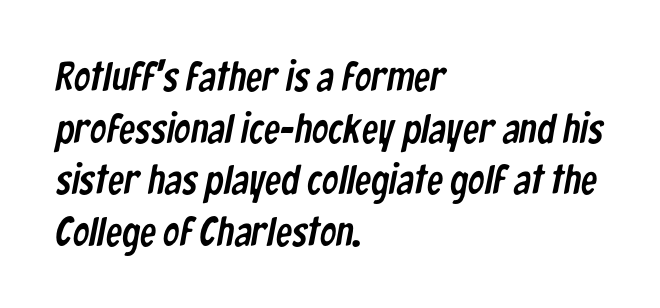
The passage shown stacks its lines at a standard gap. The letters advance in unequal steps, a hallmark of proportional type. A clean baseline with only descenders dipping below it. Leftover space on each line is placed entirely after the last word.
